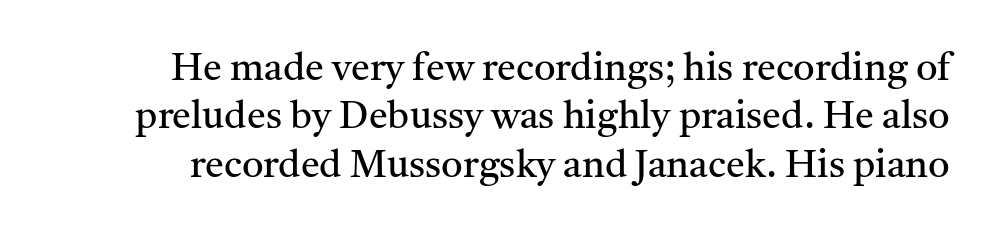
{"serif": "yes", "italic": "no", "bold": "no", "weight": "regular", "width": "normal", "stroke_contrast": "medium", "x_height": "medium", "monospaced": "no", "underline": "no", "line_spacing": "normal", "line_spacing_ratio": 1.27, "letter_spacing": "normal", "letter_spacing_em": 0.0, "glyph_px": 38}
